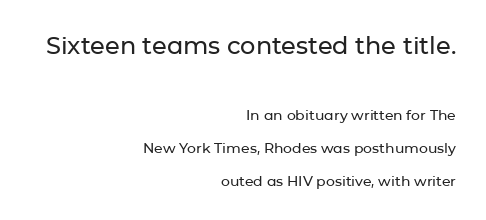
Q: Is the text italic (slanted)? A: No, it is upright.
Q: Is the text underlined? A: No.
Q: How is the paragraph aligned? A: Right-aligned.
Q: Is the spacing between letters normal or unusually wide? A: Normal.
Q: Is the spacing between lines tight, normal or loose? A: Loose.
Q: Which block of text is set in a larger size, the first (top) or the second (bottom)? A: The first (top) one.
